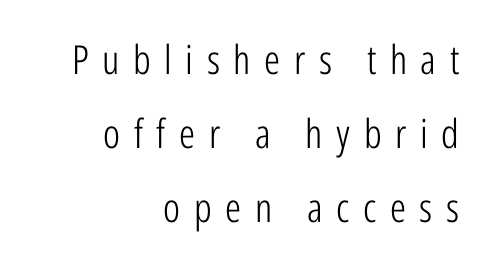
{"serif": "no", "italic": "no", "bold": "no", "weight": "light", "width": "condensed", "stroke_contrast": "low", "x_height": "medium", "monospaced": "no", "underline": "no", "align": "right", "line_spacing_ratio": 1.85, "letter_spacing": "wide", "letter_spacing_em": 0.34, "glyph_px": 40}
